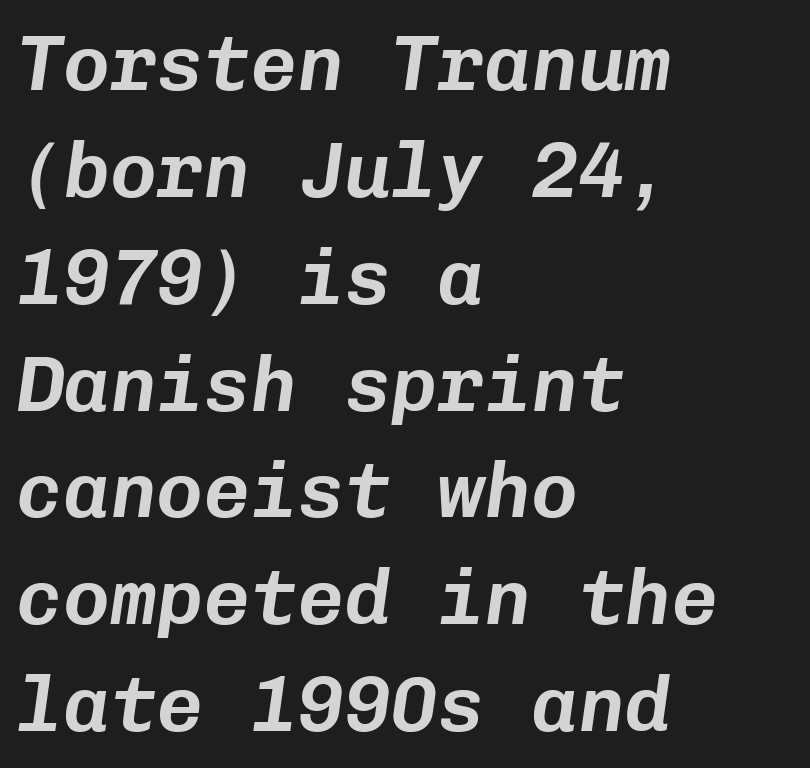
{"italic": "yes", "lean": "right", "slant_degrees": 8, "width": "normal", "stroke_contrast": "low", "x_height": "medium", "monospaced": "yes", "underline": "no", "align": "left", "line_spacing": "normal", "line_spacing_ratio": 1.37, "letter_spacing": "normal", "letter_spacing_em": 0.0, "glyph_px": 78}
